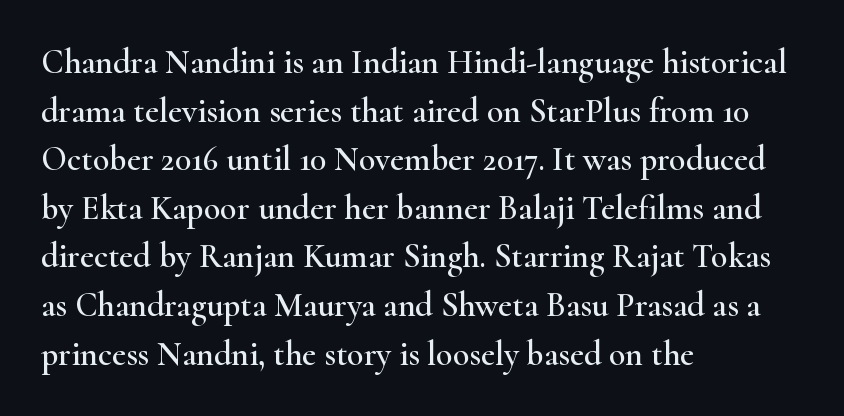
The image shows 34 px wide serif type, upright; set left-aligned, normal line spacing (1.43x), normal letter spacing, not underlined; high stroke contrast and a small x-height.
